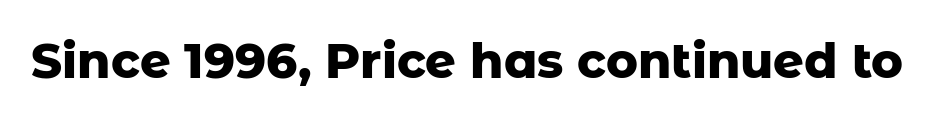
Q: Is the text bold? A: Yes.
Q: Is the text italic (slanted)? A: No, it is upright.
Q: Is the typeface a serif or a sans-serif typeface? A: Sans-serif.
Q: Is the text underlined? A: No.
Q: Is the spacing between letters normal or unusually wide? A: Normal.
Q: Width (condensed, normal, or wide)? A: Normal.
Q: Stroke contrast? A: Low.
Q: x-height? A: Medium.
Q: Monospaced? A: No.
